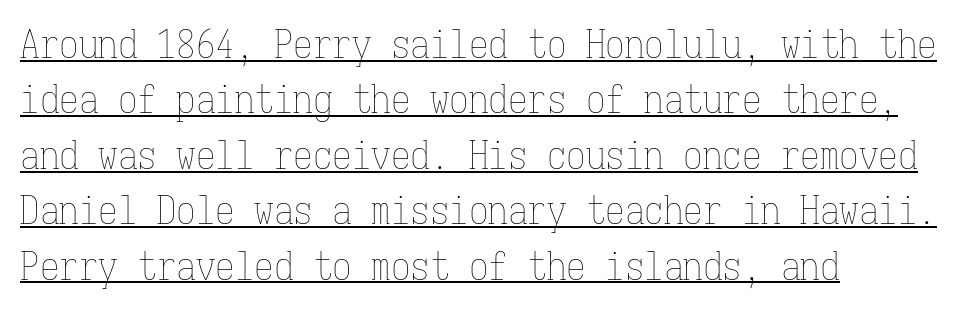
Q: Is the text bold? A: No.
Q: Is the text italic (slanted)? A: No, it is upright.
Q: Is the text underlined? A: Yes.
Q: How is the paragraph aligned? A: Left-aligned.
Q: Is the spacing between letters normal or unusually wide? A: Normal.
Q: Is the spacing between lines tight, normal or loose? A: Normal.
Q: Width (condensed, normal, or wide)? A: Condensed.
Q: Stroke contrast? A: Low.
Q: x-height? A: Medium.
Q: Monospaced? A: Yes.
